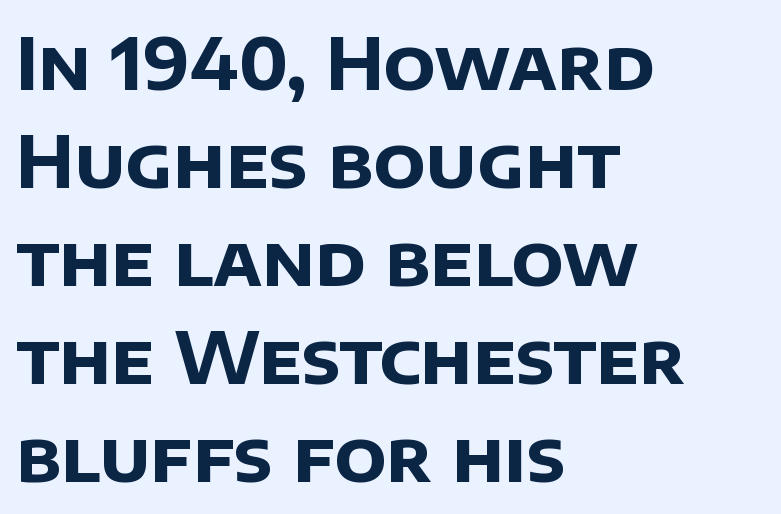
The image shows 71 px bold sans-serif type; set left-aligned, normal line spacing (1.38x), normal letter spacing, not underlined; low stroke contrast and a large x-height.
